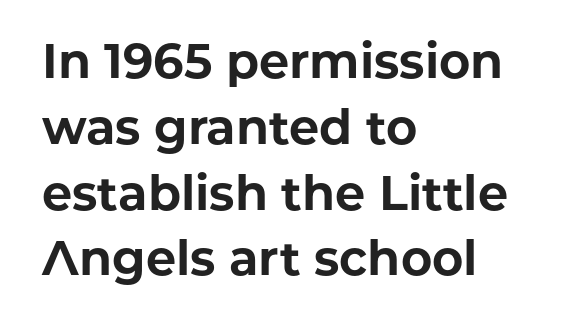
{"serif": "no", "italic": "no", "bold": "yes", "weight": "bold", "width": "normal", "stroke_contrast": "low", "x_height": "medium", "monospaced": "no", "underline": "no", "align": "left", "line_spacing": "normal", "line_spacing_ratio": 1.37, "letter_spacing": "normal", "letter_spacing_em": 0.0, "glyph_px": 48}
